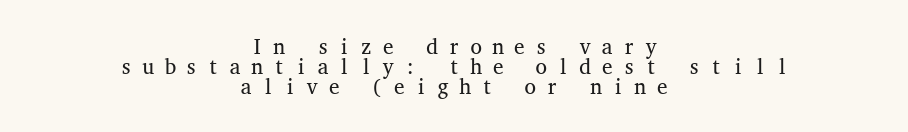
{"italic": "no", "bold": "no", "underline": "no", "align": "center", "line_spacing": "tight", "line_spacing_ratio": 0.96, "letter_spacing": "wide", "letter_spacing_em": 0.26, "glyph_px": 21}
